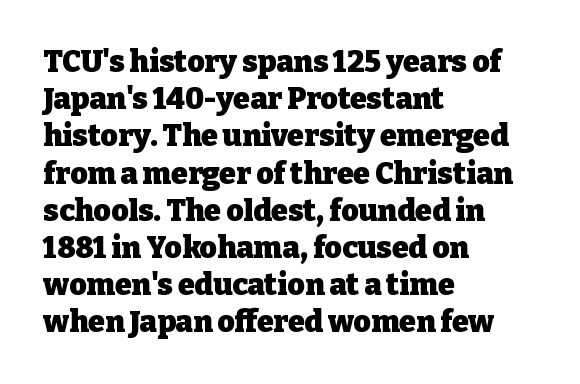
The image shows 30 px heavy serif type, upright; set left-aligned, line spacing 1.24x, normal letter spacing, not underlined; low stroke contrast and a medium x-height.
